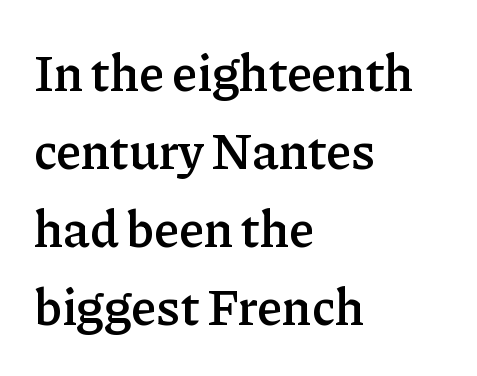
{"serif": "yes", "italic": "no", "bold": "semi", "weight": "semibold", "width": "normal", "stroke_contrast": "low", "x_height": "medium", "monospaced": "no", "underline": "no", "align": "left", "line_spacing": "normal", "line_spacing_ratio": 1.53, "letter_spacing": "normal", "letter_spacing_em": 0.0, "glyph_px": 51}
